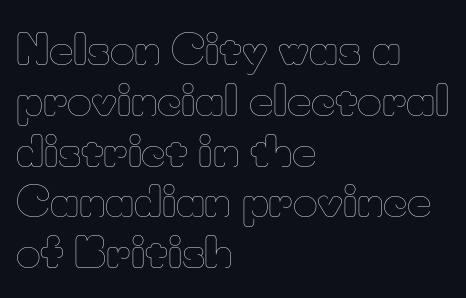
{"italic": "no", "bold": "no", "weight": "thin", "width": "normal", "stroke_contrast": "low", "x_height": "small", "monospaced": "no", "underline": "no", "align": "left", "line_spacing_ratio": 1.21, "letter_spacing": "normal", "letter_spacing_em": 0.0, "glyph_px": 42}
